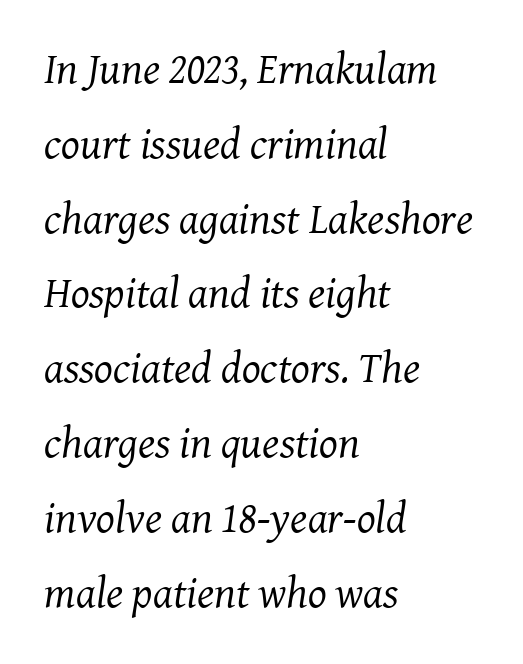
The paragraph shown leans on its left margin. Between one letter and the next there's only the usual sliver of space. Quick note: underline off. The face used here is proportionally spaced, like ordinary book or web type.
